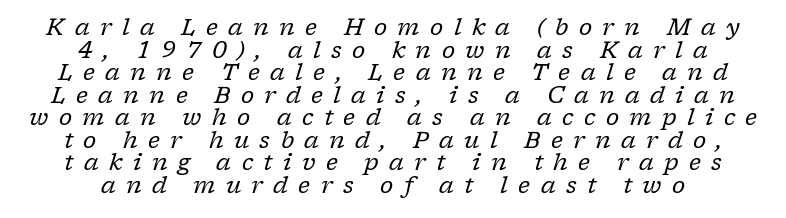
It's the slanting kind of type. A light-to-regular cut is what we see here. Reading down the column, the eye jumps only a short way to each next line. The glyphs are unaccompanied by any horizontal stroke below them.
